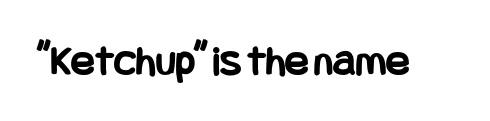
Letters rest on an invisible, unmarked baseline. Each glyph is drawn with heavy, bold strokes. The typography opts for an upright posture over an oblique one. No extra tracking has been applied to these lines.
